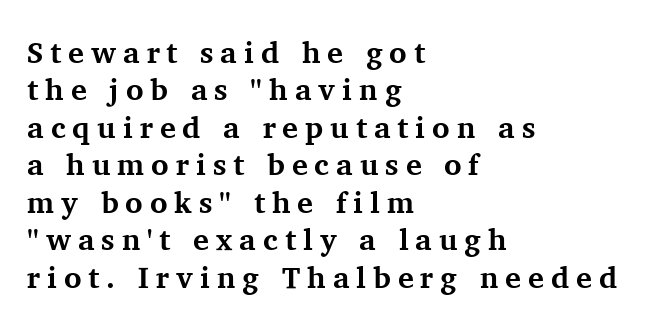
Q: Is the text bold? A: Yes.
Q: Is the text italic (slanted)? A: No, it is upright.
Q: Is the typeface a serif or a sans-serif typeface? A: Serif.
Q: Is the text underlined? A: No.
Q: How is the paragraph aligned? A: Left-aligned.
Q: Is the spacing between letters normal or unusually wide? A: Unusually wide.
Q: Is the spacing between lines tight, normal or loose? A: Normal.
Q: Width (condensed, normal, or wide)? A: Normal.
Q: Stroke contrast? A: Medium.
Q: x-height? A: Medium.
Q: Monospaced? A: No.
